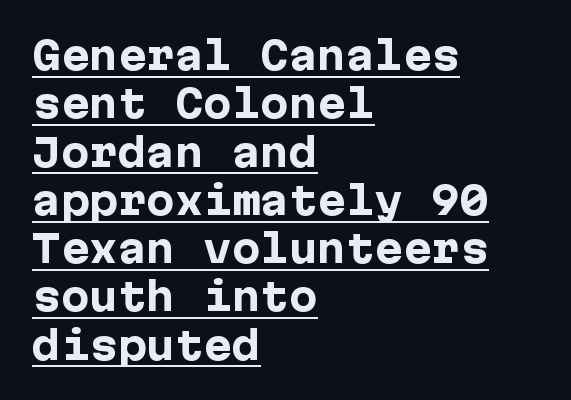
{"serif": "no", "italic": "no", "bold": "yes", "weight": "heavy", "width": "normal", "stroke_contrast": "low", "x_height": "medium", "underline": "yes", "align": "left", "line_spacing": "normal", "line_spacing_ratio": 1.27, "letter_spacing": "normal", "letter_spacing_em": 0.0, "glyph_px": 38}
